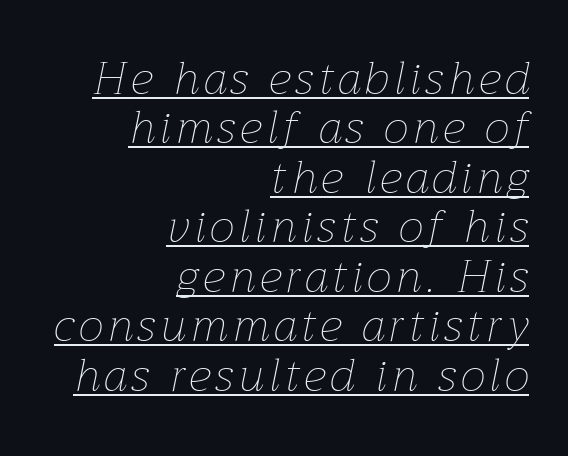
The image shows 45 px thin type, italic (leaning right); set right-aligned, tight line spacing (1.1x), underlined; low stroke contrast and a medium x-height.
